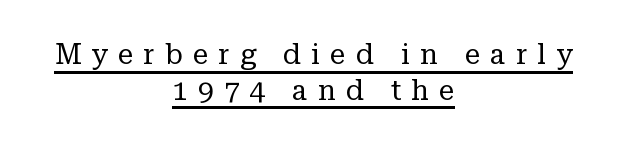
The image shows 28 px regular-weight serif type, upright; set centered, normal line spacing (1.28x), unusually wide letter spacing (+0.36 em), underlined; low stroke contrast and a medium x-height.
